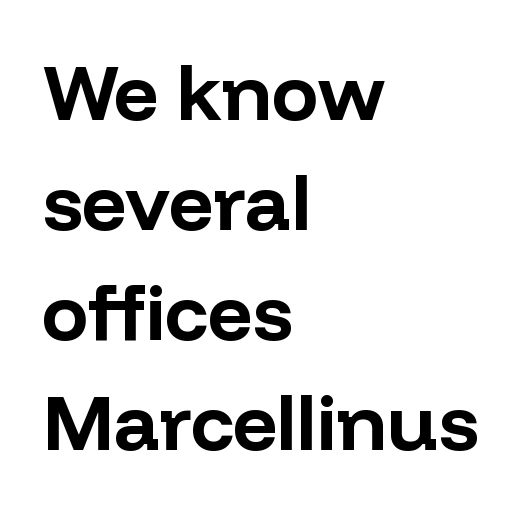
Q: Is the text bold? A: Yes.
Q: Is the text italic (slanted)? A: No, it is upright.
Q: Is the typeface a serif or a sans-serif typeface? A: Sans-serif.
Q: Is the text underlined? A: No.
Q: How is the paragraph aligned? A: Left-aligned.
Q: Is the spacing between letters normal or unusually wide? A: Normal.
Q: Is the spacing between lines tight, normal or loose? A: Normal.
Q: Width (condensed, normal, or wide)? A: Normal.
Q: Stroke contrast? A: Low.
Q: x-height? A: Medium.
Q: Monospaced? A: No.
